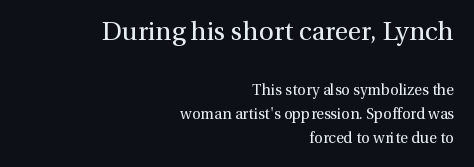
Q: Is the text bold? A: No.
Q: Is the text italic (slanted)? A: No, it is upright.
Q: Is the text underlined? A: No.
Q: How is the paragraph aligned? A: Right-aligned.
Q: Is the spacing between letters normal or unusually wide? A: Normal.
Q: Is the spacing between lines tight, normal or loose? A: Normal.
Q: Which block of text is set in a larger size, the first (top) or the second (bottom)? A: The first (top) one.
